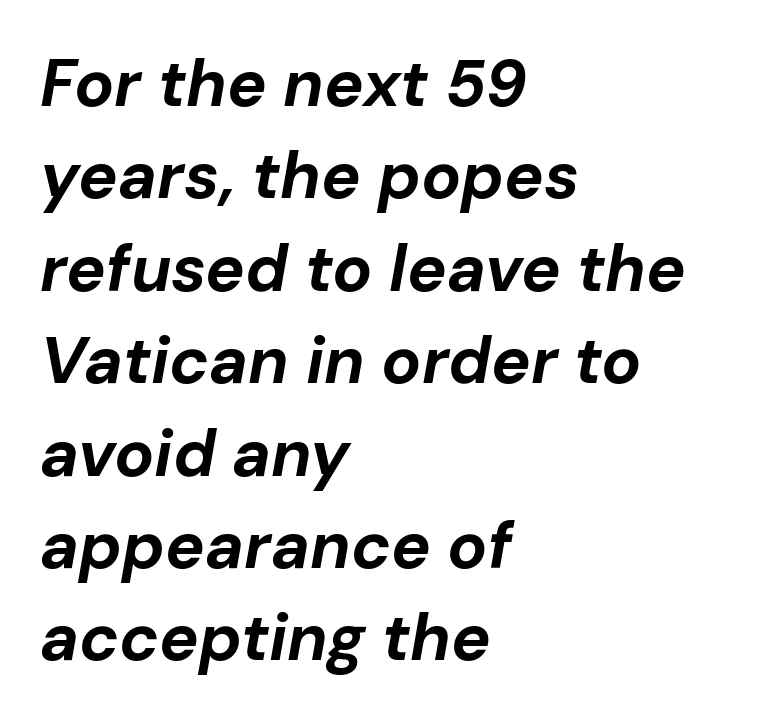
The image shows 66 px bold type, italic (leaning right); set left-aligned, normal line spacing (1.4x), normal letter spacing, not underlined; low stroke contrast and a medium x-height.
